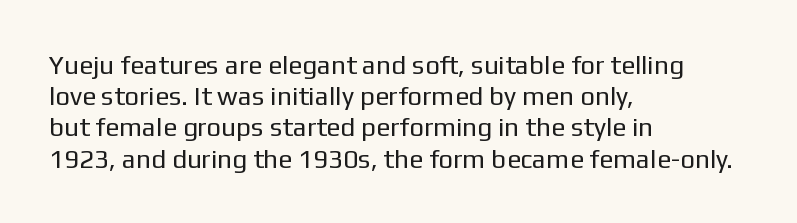
{"italic": "no", "bold": "no", "underline": "no", "align": "left", "line_spacing_ratio": 1.2, "letter_spacing": "normal", "letter_spacing_em": 0.0, "glyph_px": 26}
